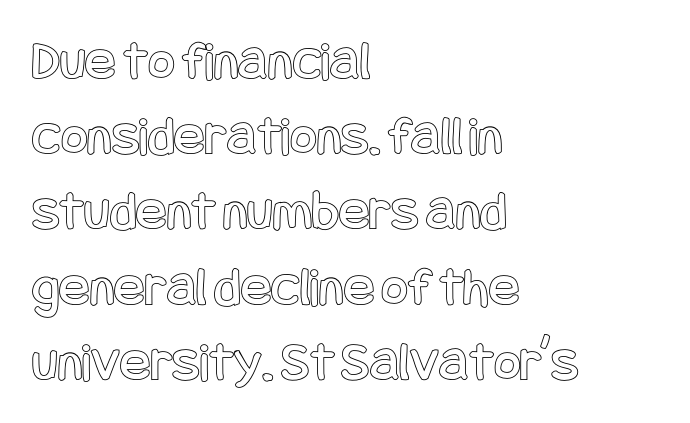
{"italic": "no", "width": "condensed", "x_height": "large", "underline": "no", "align": "left", "line_spacing": "normal", "line_spacing_ratio": 1.32, "letter_spacing": "normal", "letter_spacing_em": 0.0, "glyph_px": 57}
